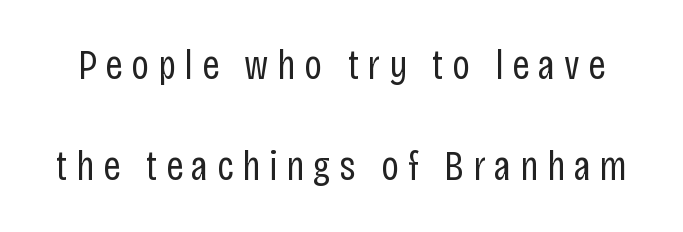
{"serif": "no", "italic": "no", "bold": "no", "weight": "regular", "width": "condensed", "stroke_contrast": "low", "x_height": "large", "monospaced": "no", "underline": "no", "line_spacing": "loose", "line_spacing_ratio": 2.36, "letter_spacing": "wide", "letter_spacing_em": 0.2, "glyph_px": 43}
